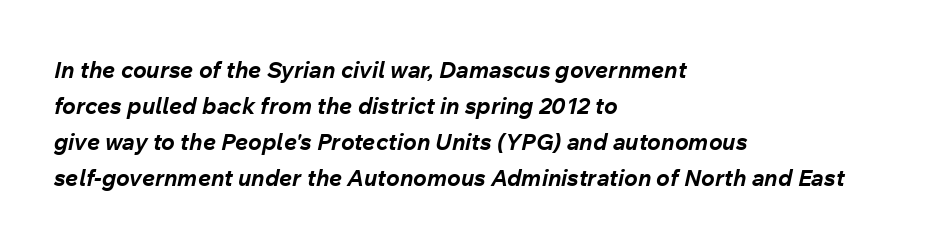
Caption: standard tracking, unaltered. Pretty heavy lettering here — definitely bold. Does the leading feel generous? No, just average. Quick note: italic.
